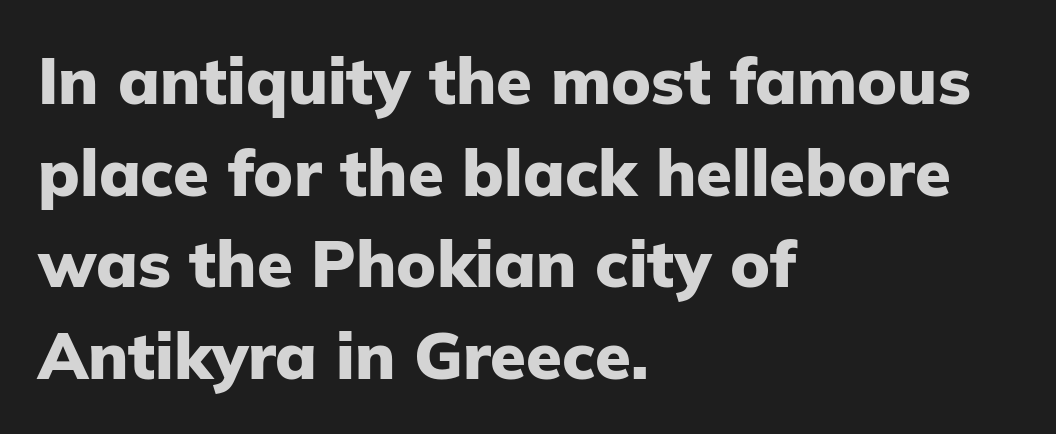
The image shows 65 px heavy sans-serif type, upright; set left-aligned, normal line spacing (1.41x), normal letter spacing, not underlined; low stroke contrast and a medium x-height.
